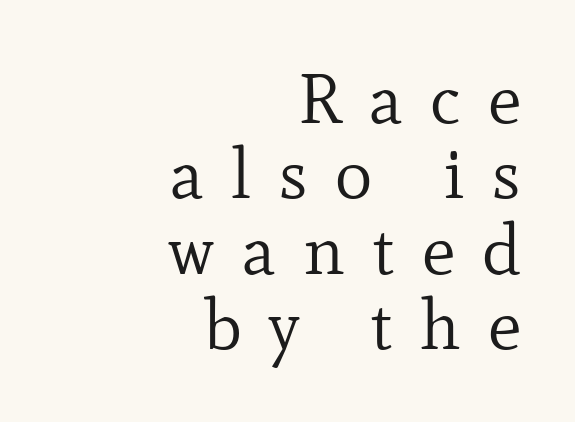
Q: Is the text bold? A: No.
Q: Is the text italic (slanted)? A: No, it is upright.
Q: Is the typeface a serif or a sans-serif typeface? A: Serif.
Q: Is the text underlined? A: No.
Q: How is the paragraph aligned? A: Right-aligned.
Q: Is the spacing between letters normal or unusually wide? A: Unusually wide.
Q: Is the spacing between lines tight, normal or loose? A: Tight.
Q: Width (condensed, normal, or wide)? A: Normal.
Q: Stroke contrast? A: Low.
Q: x-height? A: Small.
Q: Monospaced? A: No.
